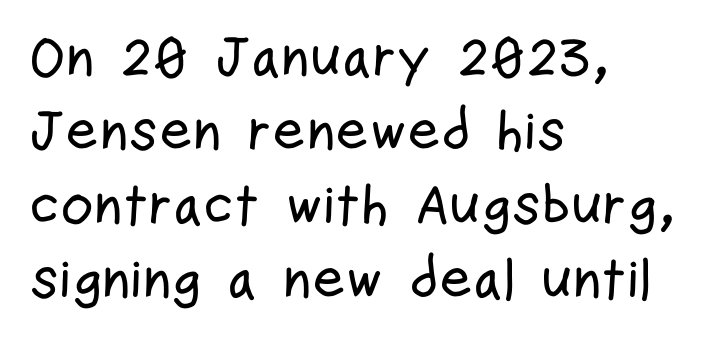
The image shows 57 px condensed sans-serif type, upright; set left-aligned, normal line spacing (1.3x), normal letter spacing, not underlined; low stroke contrast and a medium x-height.
